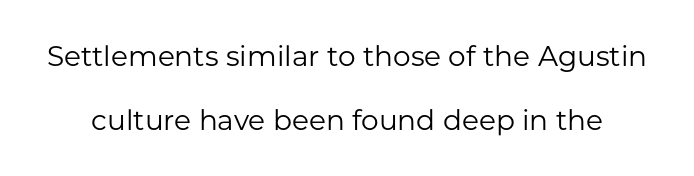
These lines are composed in type without serifs. This sample uses an upright cut, with every glyph sitting square on the baseline. The area under the type is left untouched. In terms of letterspacing, this is plain default setting. The letterforms sit at book weight or below.
